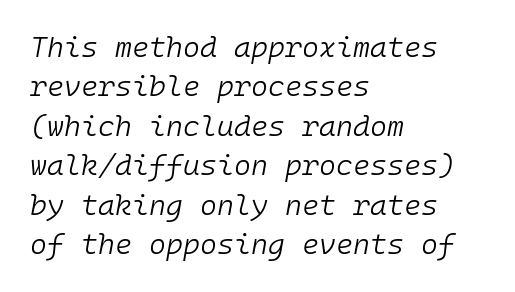
The image shows 29 px light type, italic (leaning right), monospaced; set left-aligned, normal line spacing (1.36x), normal letter spacing, not underlined; low stroke contrast and a medium x-height.
